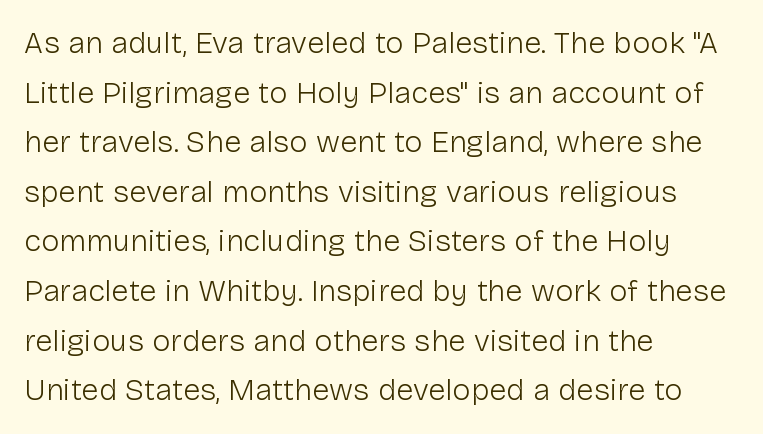
Think of a printed novel: that variable character pitch is what you see here. The rag falls on the right side of this text block. Rendered with straight, roman letterforms. Nobody touched the tracking dial on this one. Notice how descenders clear the ascenders below comfortably — that's standard leading. Are there feet on the stems? There aren't — it's a sans.
